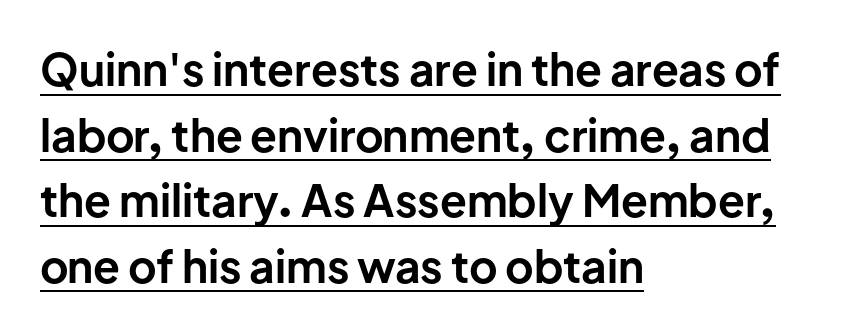
The image shows 44 px bold sans-serif type, upright; set left-aligned, normal line spacing (1.49x), normal letter spacing, underlined; low stroke contrast and a medium x-height.
